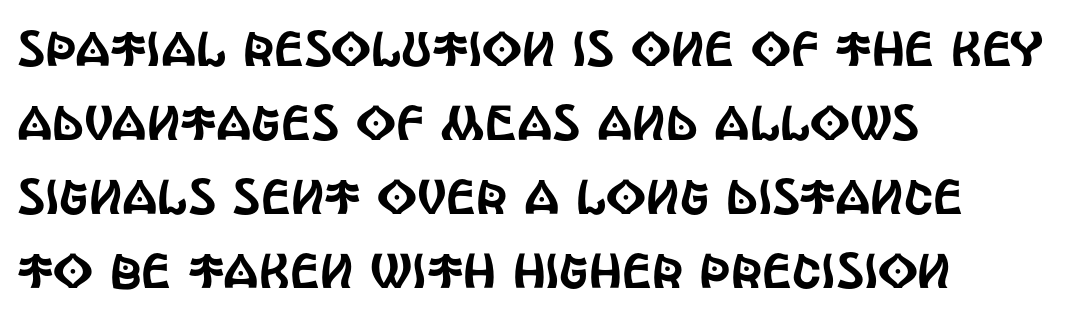
Q: Is the text italic (slanted)? A: No, it is upright.
Q: Is the typeface a serif or a sans-serif typeface? A: Sans-serif.
Q: Is the text underlined? A: No.
Q: How is the paragraph aligned? A: Left-aligned.
Q: Is the spacing between letters normal or unusually wide? A: Normal.
Q: Is the spacing between lines tight, normal or loose? A: Normal.
Q: Width (condensed, normal, or wide)? A: Condensed.
Q: x-height? A: Large.
Q: Monospaced? A: No.
